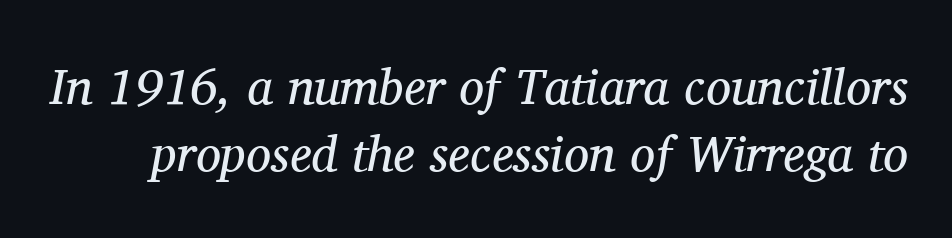
{"serif": "yes", "italic": "yes", "lean": "right", "slant_degrees": 11, "bold": "no", "weight": "regular", "width": "normal", "stroke_contrast": "medium", "x_height": "medium", "monospaced": "no", "underline": "no", "line_spacing": "normal", "line_spacing_ratio": 1.35, "letter_spacing": "normal", "letter_spacing_em": 0.0, "glyph_px": 50}
